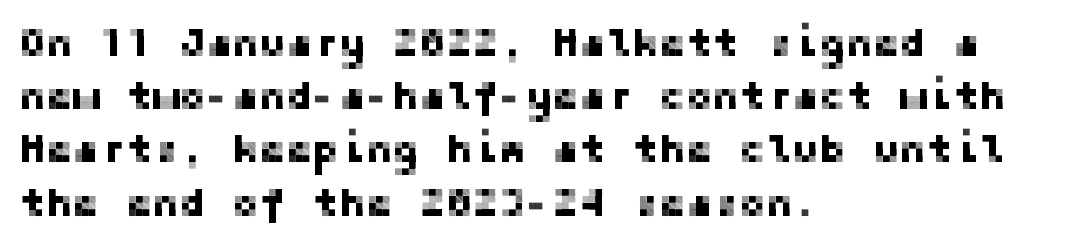
{"serif": "no", "italic": "no", "width": "normal", "stroke_contrast": "low", "x_height": "medium", "underline": "no", "align": "left", "line_spacing": "normal", "line_spacing_ratio": 1.33, "letter_spacing": "normal", "letter_spacing_em": 0.0, "glyph_px": 40}
